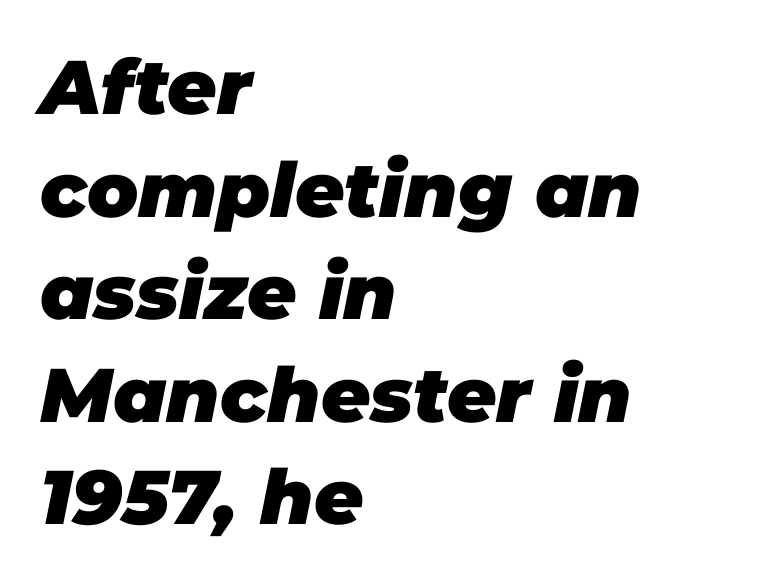
Q: Is the text bold? A: Yes.
Q: Is the text italic (slanted)? A: Yes, it leans right by about 11 degrees.
Q: Is the text underlined? A: No.
Q: How is the paragraph aligned? A: Left-aligned.
Q: Is the spacing between letters normal or unusually wide? A: Normal.
Q: Is the spacing between lines tight, normal or loose? A: Normal.
Q: Width (condensed, normal, or wide)? A: Normal.
Q: Stroke contrast? A: Low.
Q: x-height? A: Large.
Q: Monospaced? A: No.
